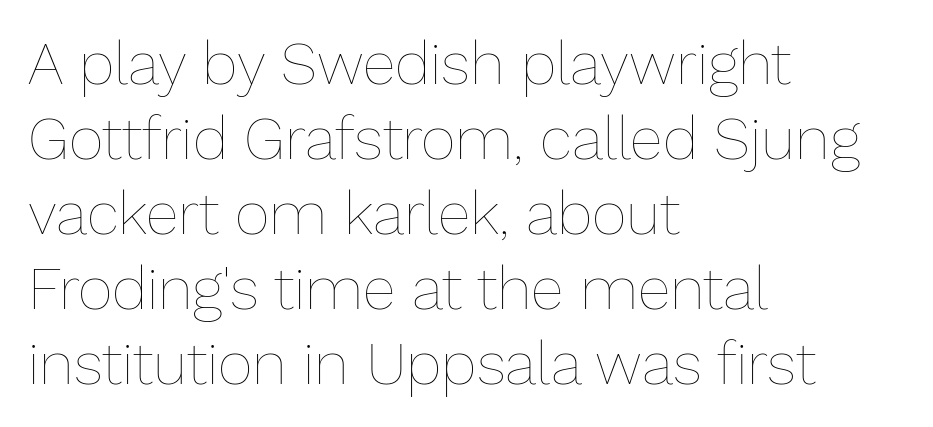
The image shows 60 px thin type, upright; set left-aligned, normal line spacing (1.25x), normal letter spacing, not underlined; low stroke contrast and a medium x-height.
